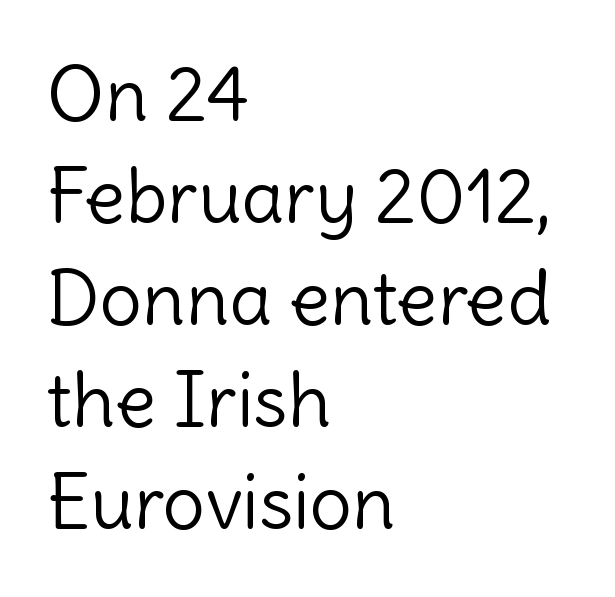
{"serif": "no", "italic": "no", "bold": "no", "weight": "light", "width": "normal", "x_height": "medium", "monospaced": "no", "underline": "no", "align": "left", "line_spacing": "normal", "line_spacing_ratio": 1.36, "letter_spacing": "normal", "letter_spacing_em": 0.0, "glyph_px": 75}
